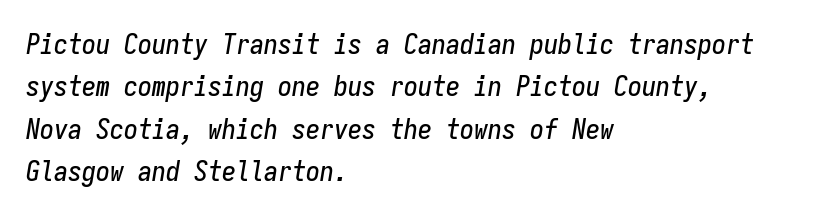
Q: Is the text italic (slanted)? A: Yes, it leans right by about 9 degrees.
Q: Is the text underlined? A: No.
Q: How is the paragraph aligned? A: Left-aligned.
Q: Is the spacing between letters normal or unusually wide? A: Normal.
Q: Is the spacing between lines tight, normal or loose? A: Normal.
Q: Width (condensed, normal, or wide)? A: Condensed.
Q: Stroke contrast? A: Low.
Q: x-height? A: Medium.
Q: Monospaced? A: Yes.
